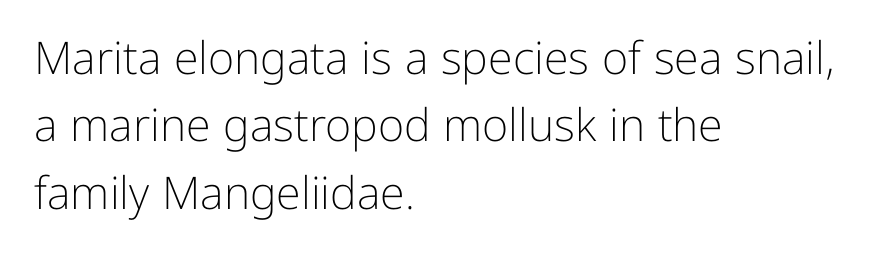
Q: Is the text bold? A: No.
Q: Is the text italic (slanted)? A: No, it is upright.
Q: Is the typeface a serif or a sans-serif typeface? A: Sans-serif.
Q: Is the text underlined? A: No.
Q: How is the paragraph aligned? A: Left-aligned.
Q: Is the spacing between letters normal or unusually wide? A: Normal.
Q: Is the spacing between lines tight, normal or loose? A: Normal.
Q: Width (condensed, normal, or wide)? A: Normal.
Q: Stroke contrast? A: Low.
Q: x-height? A: Medium.
Q: Monospaced? A: No.
